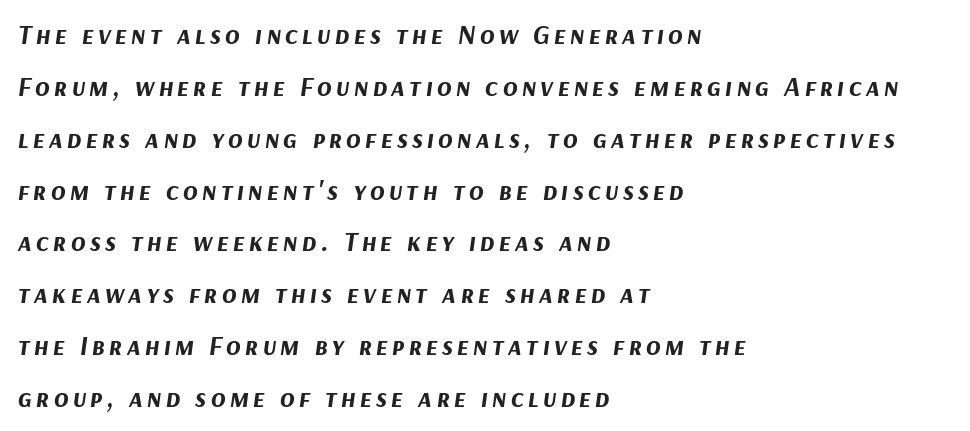
Q: Is the text bold? A: Yes.
Q: Is the text italic (slanted)? A: Yes, it leans right by about 9 degrees.
Q: Is the text underlined? A: No.
Q: How is the paragraph aligned? A: Left-aligned.
Q: Is the spacing between lines tight, normal or loose? A: Loose.
